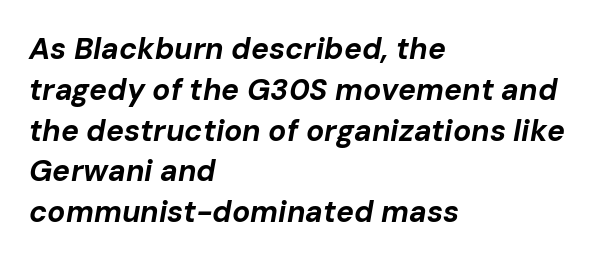
Q: Is the text bold? A: Yes.
Q: Is the text italic (slanted)? A: Yes, it leans right by about 10 degrees.
Q: Is the text underlined? A: No.
Q: How is the paragraph aligned? A: Left-aligned.
Q: Is the spacing between letters normal or unusually wide? A: Normal.
Q: Is the spacing between lines tight, normal or loose? A: Normal.
Q: Width (condensed, normal, or wide)? A: Normal.
Q: Stroke contrast? A: Low.
Q: x-height? A: Medium.
Q: Monospaced? A: No.
